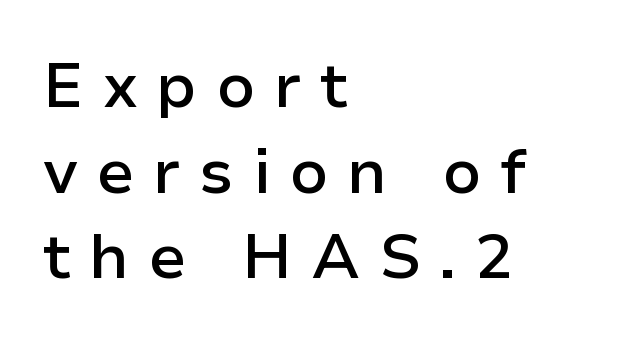
{"serif": "no", "italic": "no", "bold": "semi", "weight": "semibold", "width": "normal", "stroke_contrast": "low", "x_height": "medium", "monospaced": "no", "underline": "no", "align": "left", "line_spacing": "normal", "line_spacing_ratio": 1.36, "letter_spacing": "wide", "letter_spacing_em": 0.29, "glyph_px": 63}
